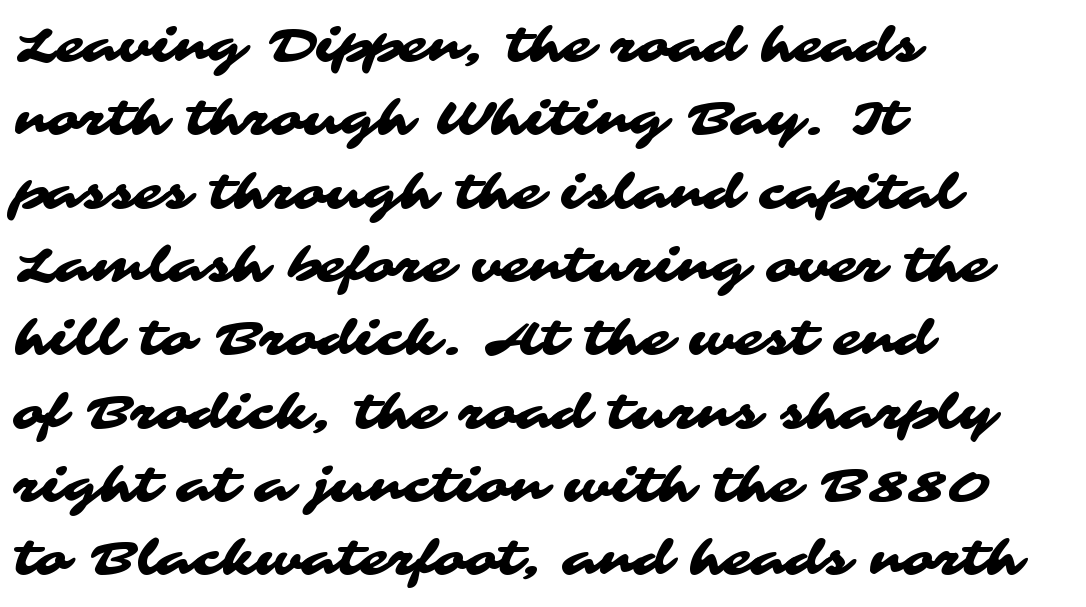
Q: Is the typeface a serif or a sans-serif typeface? A: Sans-serif.
Q: Is the text underlined? A: No.
Q: How is the paragraph aligned? A: Left-aligned.
Q: Is the spacing between letters normal or unusually wide? A: Normal.
Q: Is the spacing between lines tight, normal or loose? A: Normal.
Q: Width (condensed, normal, or wide)? A: Wide.
Q: Stroke contrast? A: Medium.
Q: x-height? A: Medium.
Q: Monospaced? A: No.
